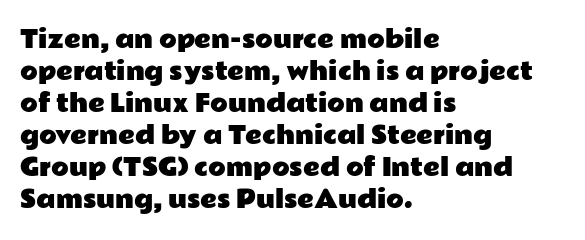
Q: Is the text italic (slanted)? A: No, it is upright.
Q: Is the text underlined? A: No.
Q: How is the paragraph aligned? A: Left-aligned.
Q: Is the spacing between letters normal or unusually wide? A: Normal.
Q: Is the spacing between lines tight, normal or loose? A: Normal.
